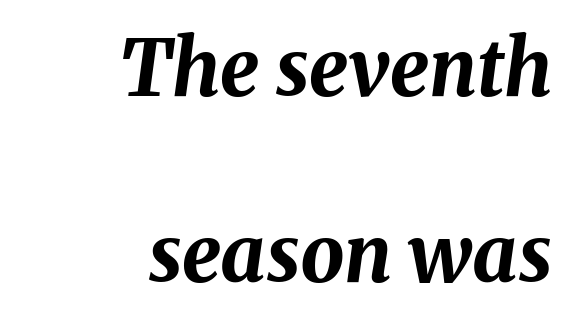
This rendering leaves character spacing at its baseline value. Line spacing here is loose. Glance below the letters and you will spot only blank space. Compared with a flush-left layout, this one pins lines to the opposite, right side. Each letter keeps its own natural width here, so spacing adapts to shape. The face used here has the dense, thick strokes of a bold.
